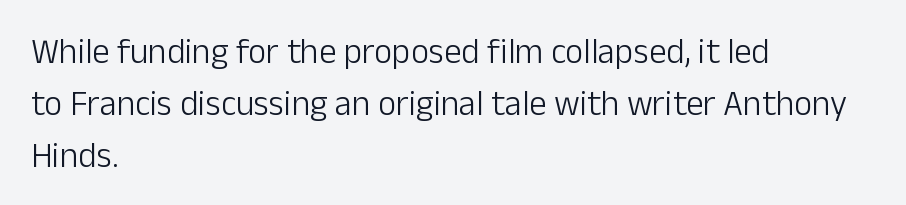
{"serif": "no", "italic": "no", "bold": "no", "weight": "light", "width": "normal", "stroke_contrast": "low", "x_height": "medium", "monospaced": "no", "underline": "no", "align": "left", "line_spacing": "normal", "line_spacing_ratio": 1.48, "letter_spacing": "normal", "letter_spacing_em": 0.0, "glyph_px": 35}
